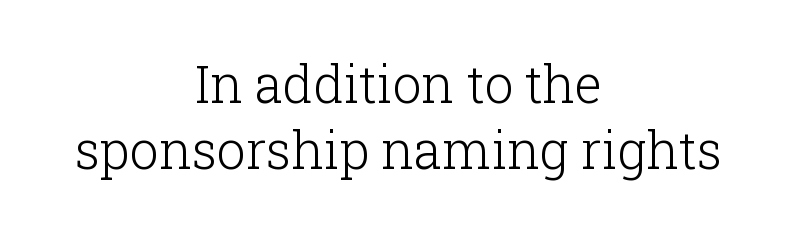
{"serif": "yes", "italic": "no", "bold": "no", "weight": "light", "width": "normal", "stroke_contrast": "low", "x_height": "medium", "monospaced": "no", "underline": "no", "align": "center", "line_spacing": "normal", "line_spacing_ratio": 1.29, "letter_spacing": "normal", "letter_spacing_em": 0.0, "glyph_px": 51}
